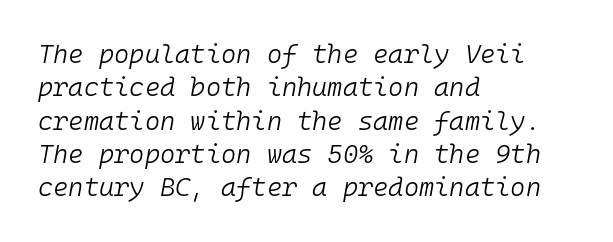
The image shows 26 px text type, italic (leaning right); set left-aligned, normal line spacing (1.28x), normal letter spacing, not underlined.
